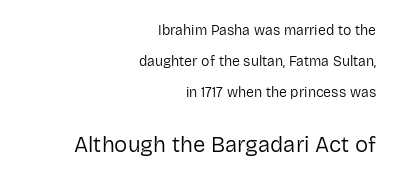
Q: Is the text bold? A: No.
Q: Is the text italic (slanted)? A: No, it is upright.
Q: Is the text underlined? A: No.
Q: How is the paragraph aligned? A: Right-aligned.
Q: Is the spacing between letters normal or unusually wide? A: Normal.
Q: Is the spacing between lines tight, normal or loose? A: Loose.
Q: Which block of text is set in a larger size, the first (top) or the second (bottom)? A: The second (bottom) one.
